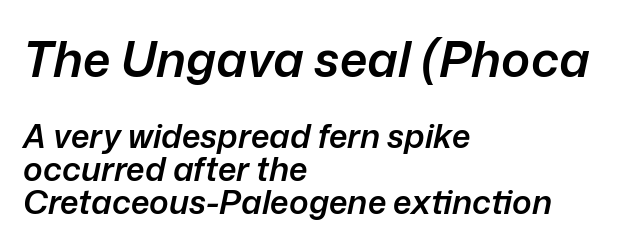
Vertical spacing — tight. Is the block centered? No — it sits flush against the left margin. Is this a fixed-width face? No — the glyphs have proportional, varying widths. You can tell it's italic because the verticals aren't actually vertical. Look at the glyph heights: the upper group is clearly the bigger setting.
